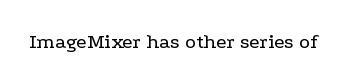
The image shows 21 px text type, upright; set normal letter spacing, not underlined.
